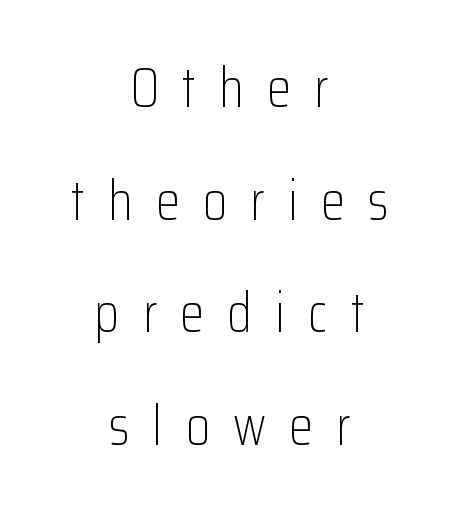
The image shows 55 px light, condensed sans-serif type, upright; set centered, loose line spacing (2.05x), unusually wide letter spacing (+0.42 em), not underlined; low stroke contrast and a medium x-height.
